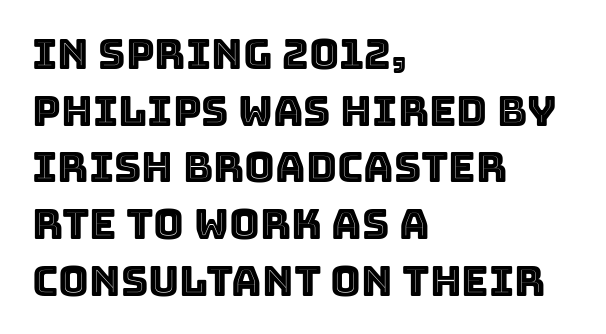
The image shows 42 px text type, upright; set left-aligned, normal line spacing (1.35x), normal letter spacing, not underlined; a large x-height.
